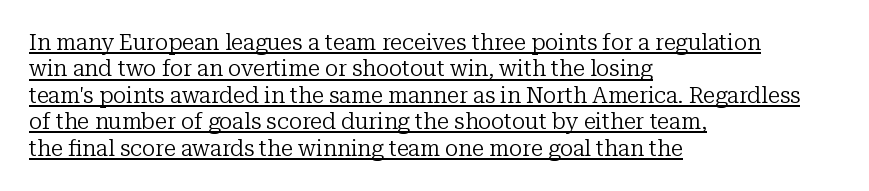
The image shows 22 px text type, upright; set left-aligned, line spacing 1.2x, normal letter spacing, underlined.
